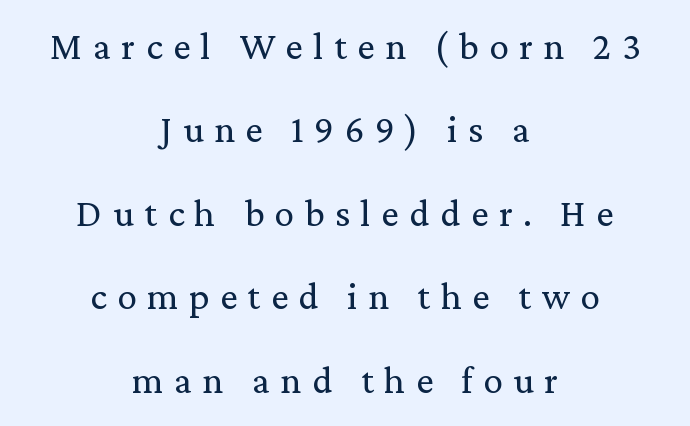
Is there any slant? The stems are plumb. In terms of leading, this rendering errs on the spacious side. Stems and bowls with no extra thickness — not bold. Typeset on center — no edge is straight.
